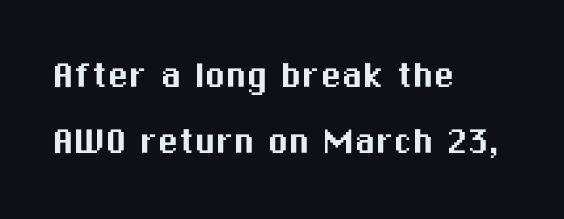
Q: Is the text italic (slanted)? A: No, it is upright.
Q: Is the typeface a serif or a sans-serif typeface? A: Sans-serif.
Q: Is the text underlined? A: No.
Q: How is the paragraph aligned? A: Left-aligned.
Q: Is the spacing between letters normal or unusually wide? A: Normal.
Q: Is the spacing between lines tight, normal or loose? A: Normal.
Q: Width (condensed, normal, or wide)? A: Normal.
Q: Stroke contrast? A: Medium.
Q: x-height? A: Medium.
Q: Monospaced? A: No.
